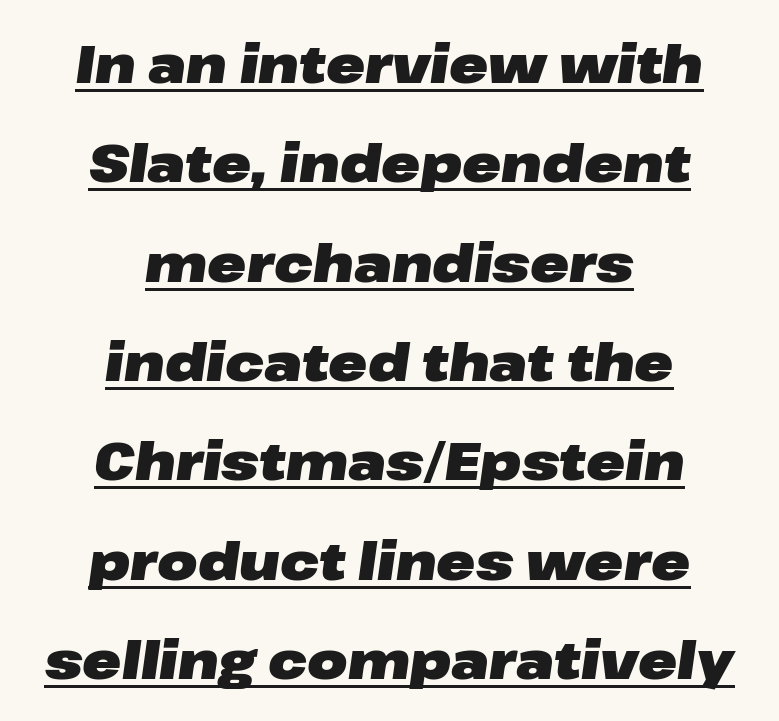
Q: Is the text bold? A: Yes.
Q: Is the text italic (slanted)? A: Yes, it leans right by about 8 degrees.
Q: Is the text underlined? A: Yes.
Q: How is the paragraph aligned? A: Centered.
Q: Is the spacing between letters normal or unusually wide? A: Normal.
Q: Is the spacing between lines tight, normal or loose? A: Loose.
Q: Width (condensed, normal, or wide)? A: Wide.
Q: Stroke contrast? A: Low.
Q: x-height? A: Medium.
Q: Monospaced? A: No.
